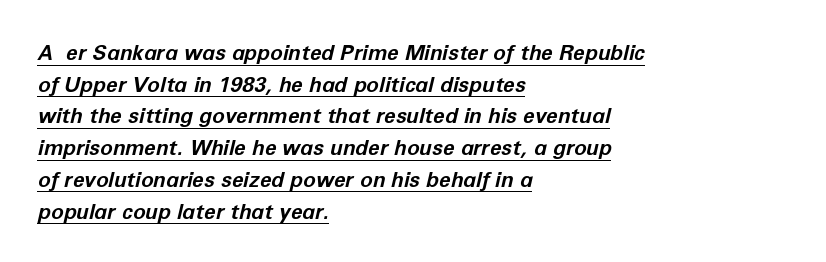
Q: Is the text bold? A: Yes.
Q: Is the text italic (slanted)? A: Yes, it leans right by about 12 degrees.
Q: Is the text underlined? A: Yes.
Q: How is the paragraph aligned? A: Left-aligned.
Q: Is the spacing between letters normal or unusually wide? A: Normal.
Q: Is the spacing between lines tight, normal or loose? A: Normal.
